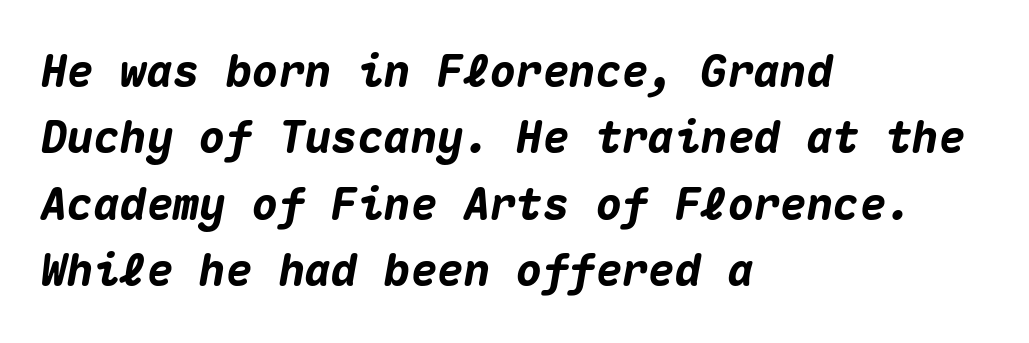
Q: Is the text bold? A: Yes.
Q: Is the text italic (slanted)? A: Yes, it leans right by about 10 degrees.
Q: Is the text underlined? A: No.
Q: How is the paragraph aligned? A: Left-aligned.
Q: Is the spacing between letters normal or unusually wide? A: Normal.
Q: Is the spacing between lines tight, normal or loose? A: Normal.
Q: Width (condensed, normal, or wide)? A: Normal.
Q: Stroke contrast? A: Medium.
Q: x-height? A: Medium.
Q: Monospaced? A: Yes.
